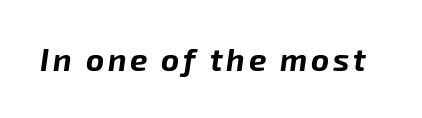
Q: Is the text bold? A: Yes.
Q: Is the text italic (slanted)? A: Yes, it leans right by about 8 degrees.
Q: Is the text underlined? A: No.
Q: Width (condensed, normal, or wide)? A: Normal.
Q: Stroke contrast? A: Low.
Q: x-height? A: Medium.
Q: Monospaced? A: No.
